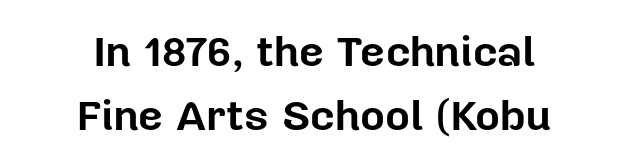
The image shows 43 px bold sans-serif type, upright; set centered, normal line spacing (1.49x), normal letter spacing, not underlined; low stroke contrast and a medium x-height.
